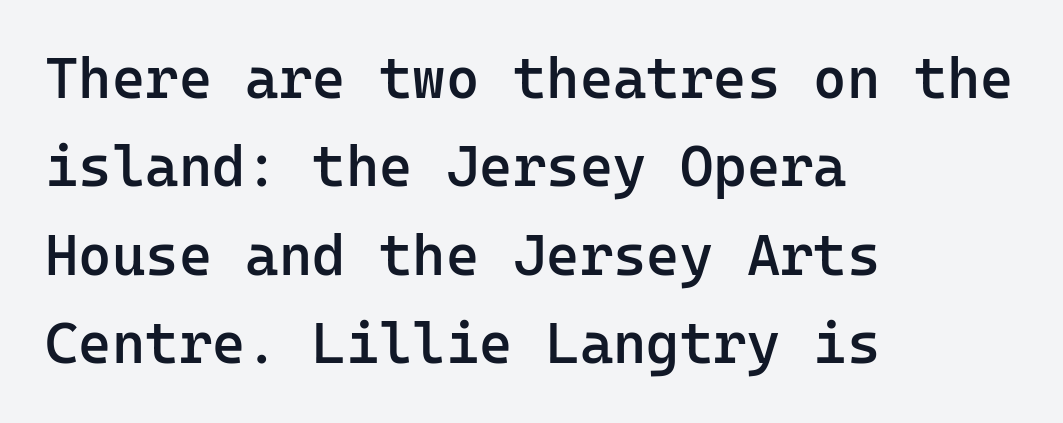
These lines keep a tight, regular rhythm from letter to letter. Posture: vertical. Each line starts at the same left margin while the right side varies. The face used here is a sans, in the tradition of grotesques and geometrics. The space between consecutive lines is moderate.
